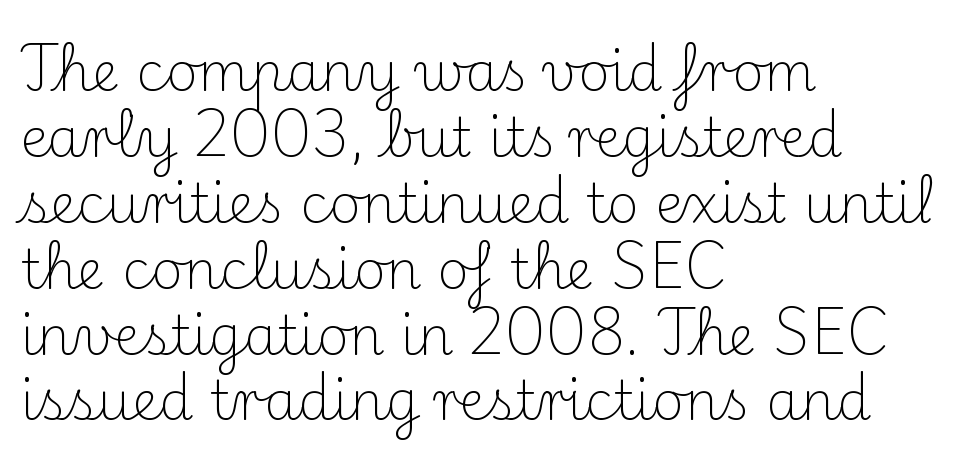
Q: Is the text bold? A: No.
Q: Is the text italic (slanted)? A: No, it is upright.
Q: Is the typeface a serif or a sans-serif typeface? A: Serif.
Q: Is the text underlined? A: No.
Q: How is the paragraph aligned? A: Left-aligned.
Q: Is the spacing between letters normal or unusually wide? A: Normal.
Q: Width (condensed, normal, or wide)? A: Normal.
Q: Stroke contrast? A: Medium.
Q: x-height? A: Small.
Q: Monospaced? A: No.
